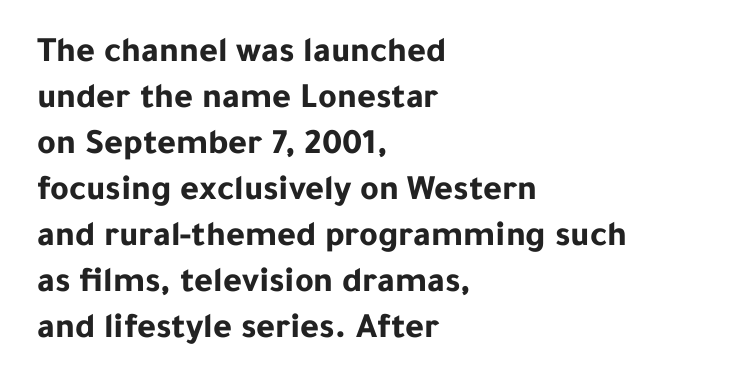
Q: Is the text bold? A: Yes.
Q: Is the text italic (slanted)? A: No, it is upright.
Q: Is the typeface a serif or a sans-serif typeface? A: Sans-serif.
Q: Is the text underlined? A: No.
Q: How is the paragraph aligned? A: Left-aligned.
Q: Is the spacing between letters normal or unusually wide? A: Normal.
Q: Is the spacing between lines tight, normal or loose? A: Normal.
Q: Width (condensed, normal, or wide)? A: Normal.
Q: Stroke contrast? A: Low.
Q: x-height? A: Medium.
Q: Monospaced? A: No.
